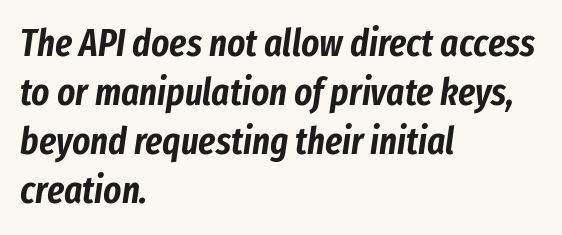
Does the leading feel generous? No, just average. This sample has the flowing, uneven cadence of proportional lettering. Look at the tracking — it's just the regular setting, nothing added. Casual observation: everything's shoved over to the left.
